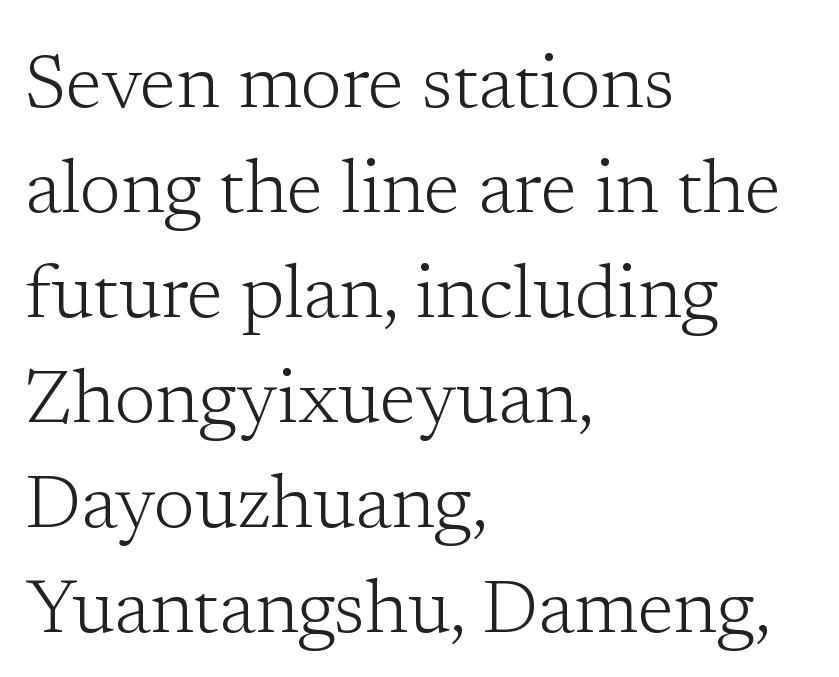
{"serif": "yes", "italic": "no", "bold": "no", "weight": "light", "width": "normal", "stroke_contrast": "low", "x_height": "medium", "monospaced": "no", "underline": "no", "align": "left", "line_spacing": "normal", "line_spacing_ratio": 1.4, "letter_spacing": "normal", "letter_spacing_em": 0.0, "glyph_px": 75}
